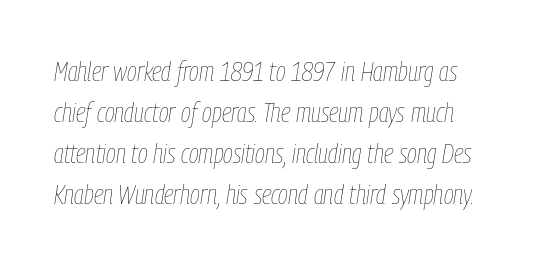
The words here are not underlined. The whole block is typeset with a tilt. The strokes carry an ordinary text weight at most. Words appear dense and cohesive because spacing is normal. The vertical gap from one line to the next is medium.
